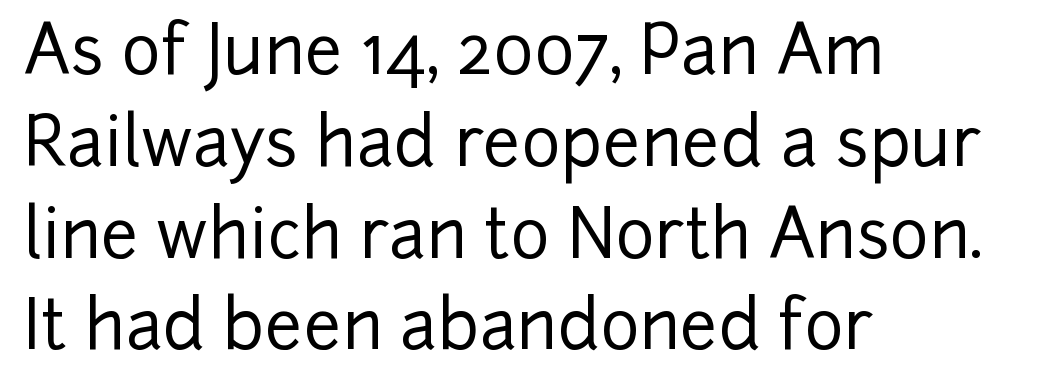
The area under the type is left untouched. The font's upright variant was chosen for this text. The lines in this sample share a left origin and differ only in where they stop. The type is set solid horizontally, with unmodified tracking.
